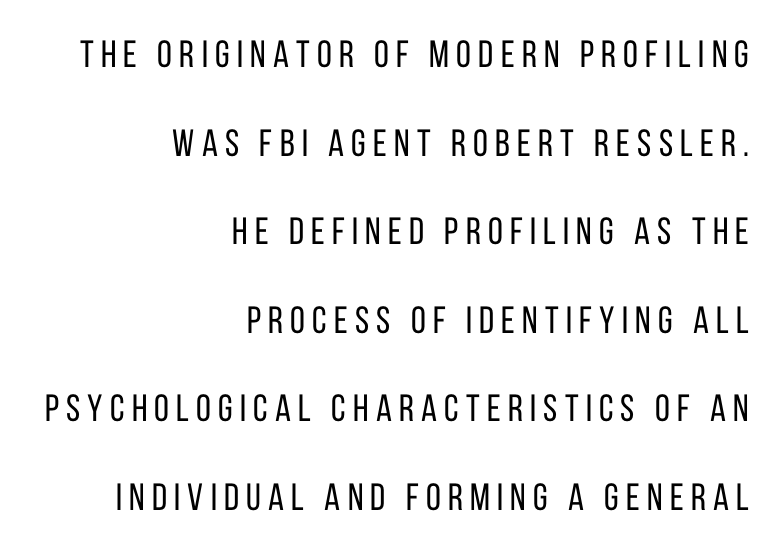
{"serif": "no", "italic": "no", "bold": "no", "weight": "regular", "width": "condensed", "stroke_contrast": "low", "x_height": "large", "monospaced": "no", "underline": "no", "align": "right", "line_spacing": "loose", "line_spacing_ratio": 2.33, "glyph_px": 38}
